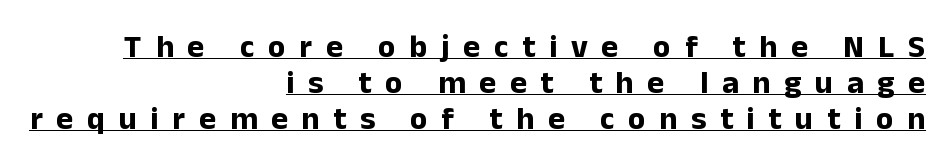
{"serif": "no", "italic": "no", "bold": "yes", "weight": "bold", "width": "normal", "stroke_contrast": "low", "x_height": "medium", "monospaced": "no", "underline": "yes", "align": "right", "line_spacing": "tight", "line_spacing_ratio": 1.12, "letter_spacing": "wide", "letter_spacing_em": 0.43, "glyph_px": 32}
